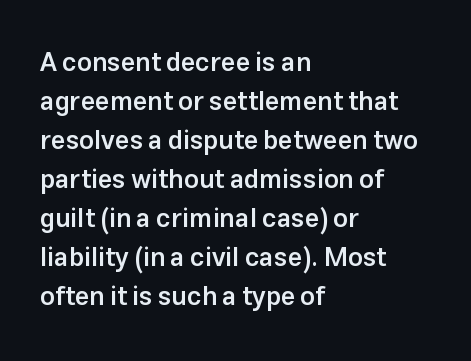
{"italic": "no", "bold": "semi", "underline": "no", "align": "left", "line_spacing": "normal", "line_spacing_ratio": 1.5, "letter_spacing": "normal", "letter_spacing_em": 0.0, "glyph_px": 26}
